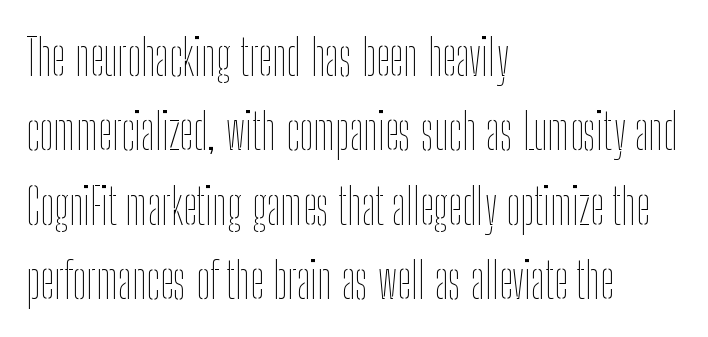
The line texture is even and compact thanks to regular tracking. The block of text has a typical density, with ordinary space between rows. The space directly below the letters is spotless. Think standard paragraph weight, or any step lighter than that. Italic? Not at all — the glyphs are vertical. Compared with a centered layout, this one pins lines to the left instead.
